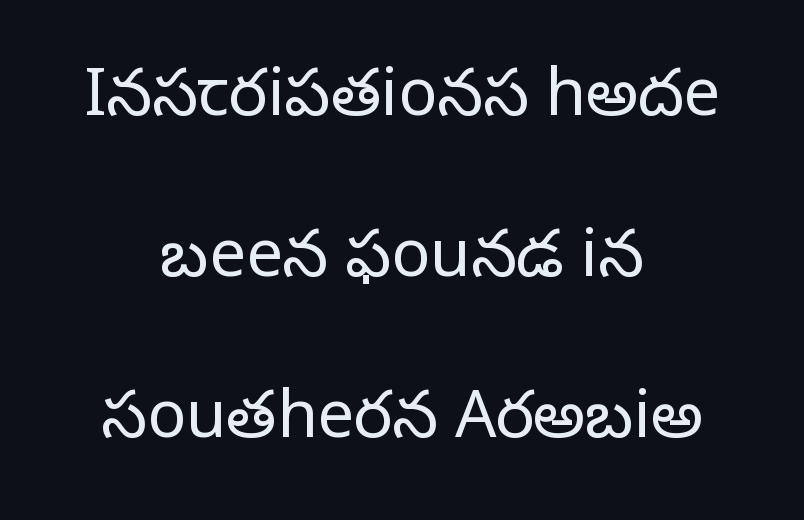
The image shows 65 px regular-weight serif type, upright; set centered, loose line spacing (2.48x), normal letter spacing, not underlined; low stroke contrast and a large x-height.
